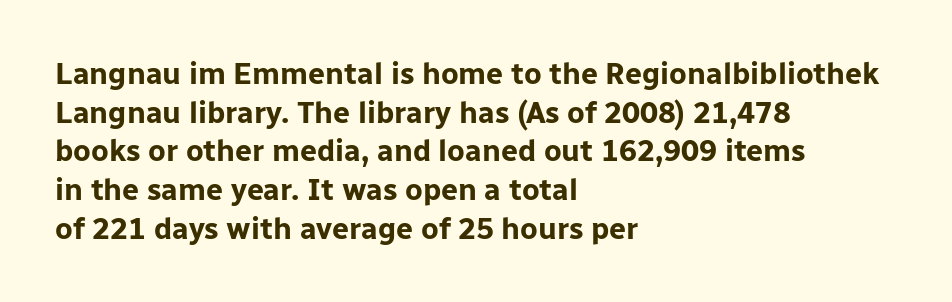
The rows are spaced the way most documents space them. Character widths vary here, with narrow letters taking less room than wide ones. Italic: no, the glyphs are upright roman. The passage shown has conventional tracking throughout.
